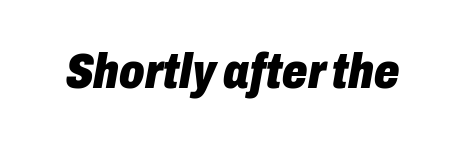
The image shows 50 px heavy, condensed type, italic (leaning right); set normal letter spacing, not underlined; low stroke contrast and a medium x-height.
